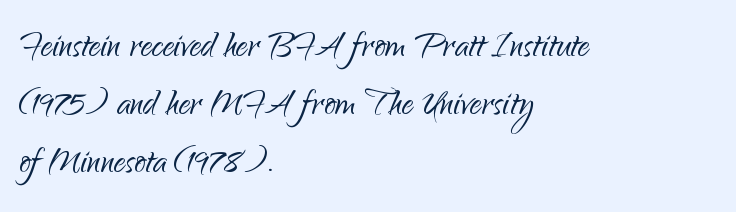
Q: Is the text bold? A: No.
Q: Is the text italic (slanted)? A: Yes.
Q: Is the typeface a serif or a sans-serif typeface? A: Sans-serif.
Q: Is the text underlined? A: No.
Q: How is the paragraph aligned? A: Left-aligned.
Q: Is the spacing between letters normal or unusually wide? A: Normal.
Q: Is the spacing between lines tight, normal or loose? A: Normal.
Q: Width (condensed, normal, or wide)? A: Normal.
Q: Stroke contrast? A: Low.
Q: x-height? A: Small.
Q: Monospaced? A: No.
